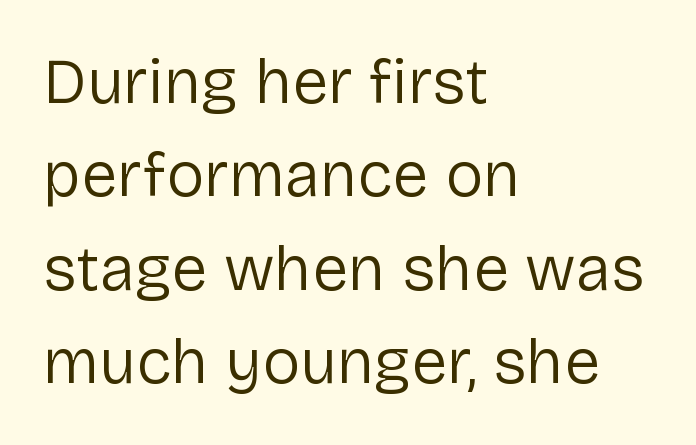
Q: Is the text bold? A: No.
Q: Is the text italic (slanted)? A: No, it is upright.
Q: Is the typeface a serif or a sans-serif typeface? A: Sans-serif.
Q: Is the text underlined? A: No.
Q: How is the paragraph aligned? A: Left-aligned.
Q: Is the spacing between letters normal or unusually wide? A: Normal.
Q: Is the spacing between lines tight, normal or loose? A: Normal.
Q: Width (condensed, normal, or wide)? A: Normal.
Q: Stroke contrast? A: Low.
Q: x-height? A: Medium.
Q: Monospaced? A: No.
